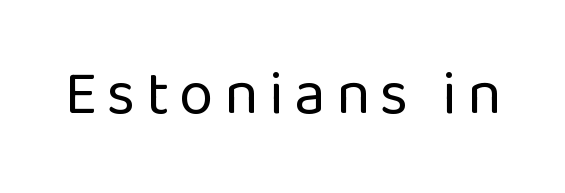
The image shows 62 px regular-weight sans-serif type, upright; set not underlined; low stroke contrast and a medium x-height.
